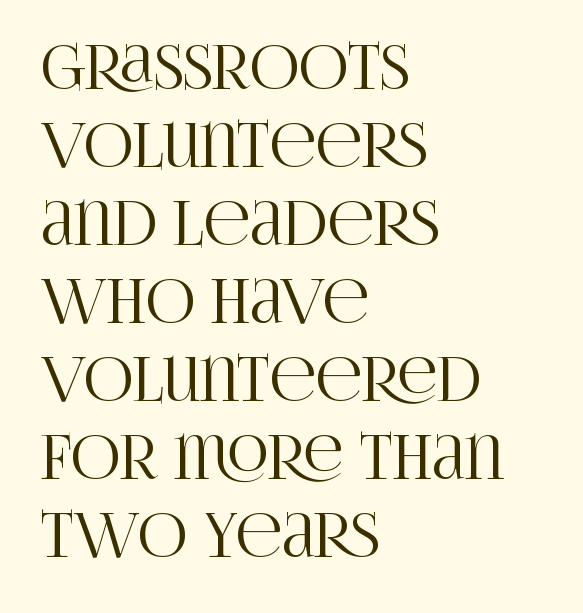
The image shows 61 px condensed serif type, upright; set left-aligned, normal line spacing (1.28x), normal letter spacing, not underlined; high stroke contrast and a large x-height.
